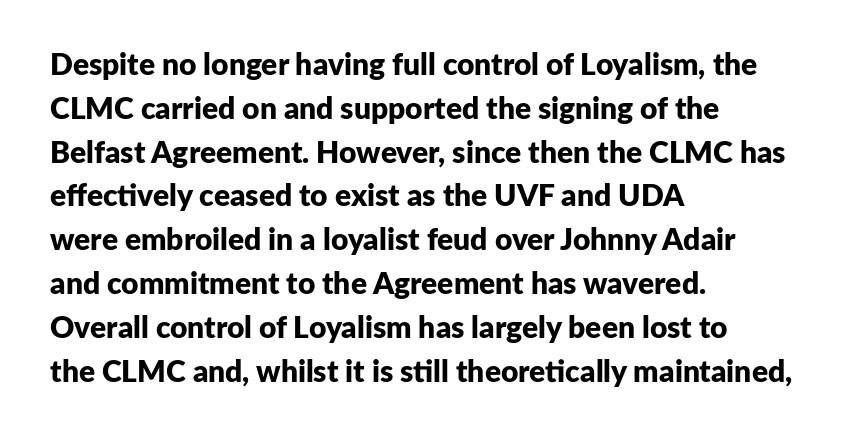
{"serif": "no", "italic": "no", "bold": "yes", "weight": "bold", "width": "normal", "stroke_contrast": "low", "x_height": "medium", "monospaced": "no", "underline": "no", "align": "left", "line_spacing": "normal", "line_spacing_ratio": 1.46, "letter_spacing": "normal", "letter_spacing_em": 0.0, "glyph_px": 30}
